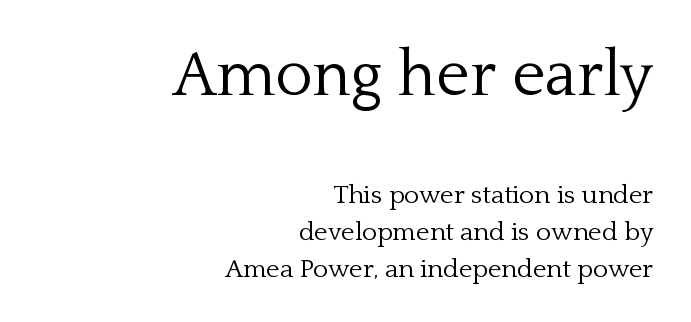
{"serif": "yes", "italic": "no", "bold": "no", "weight": "light", "width": "normal", "stroke_contrast": "low", "x_height": "medium", "monospaced": "no", "underline": "no", "align": "right", "line_spacing": "normal", "line_spacing_ratio": 1.42, "letter_spacing": "normal", "letter_spacing_em": 0.0, "larger_block": "first", "size_ratio": 2.46, "glyph_px": 64}
